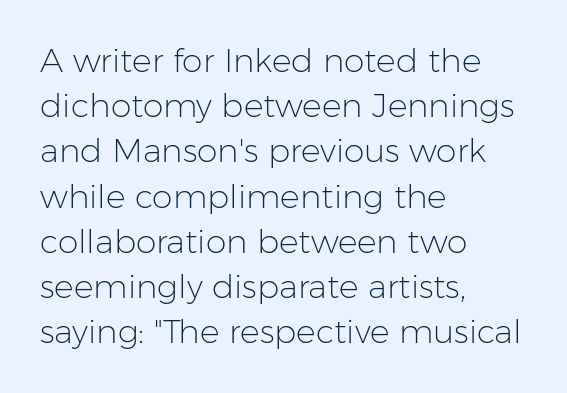
Underlining? Definitely not there. The lines sit at an ordinary, default distance from one another. Nope, not italic — everything's standing straight. The letters sit at their default tracking, neither squeezed nor spread.
